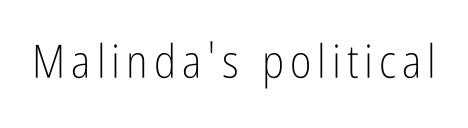
Q: Is the text bold? A: No.
Q: Is the text italic (slanted)? A: No, it is upright.
Q: Is the typeface a serif or a sans-serif typeface? A: Sans-serif.
Q: Is the text underlined? A: No.
Q: Width (condensed, normal, or wide)? A: Condensed.
Q: Stroke contrast? A: Low.
Q: x-height? A: Medium.
Q: Monospaced? A: No.
